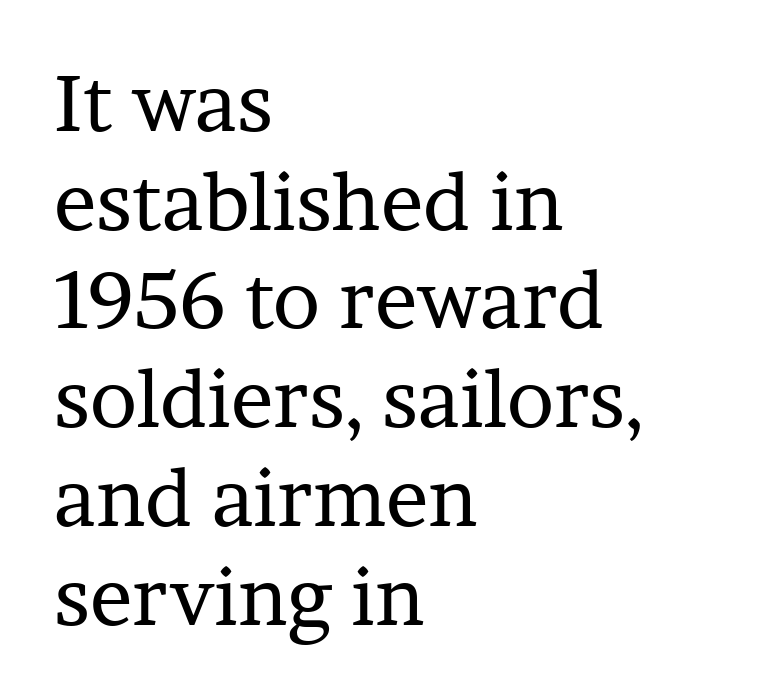
{"serif": "yes", "italic": "no", "bold": "no", "weight": "regular", "width": "normal", "stroke_contrast": "low", "x_height": "medium", "monospaced": "no", "underline": "no", "align": "left", "line_spacing": "normal", "line_spacing_ratio": 1.25, "letter_spacing": "normal", "letter_spacing_em": 0.0, "glyph_px": 79}
